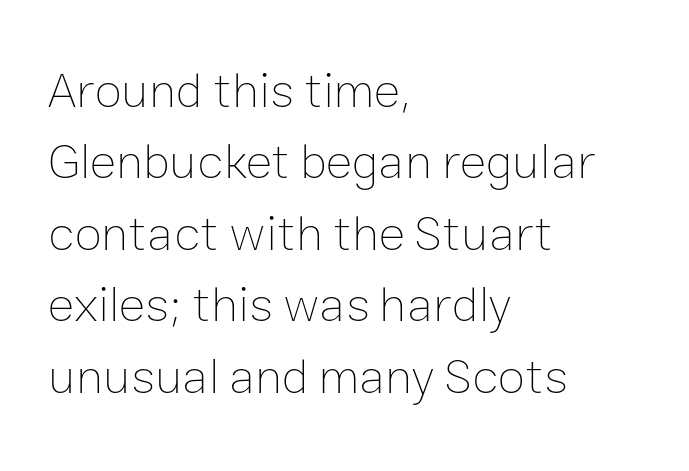
The image shows 50 px thin type, upright; set left-aligned, normal line spacing (1.43x), normal letter spacing, not underlined; low stroke contrast and a medium x-height.
